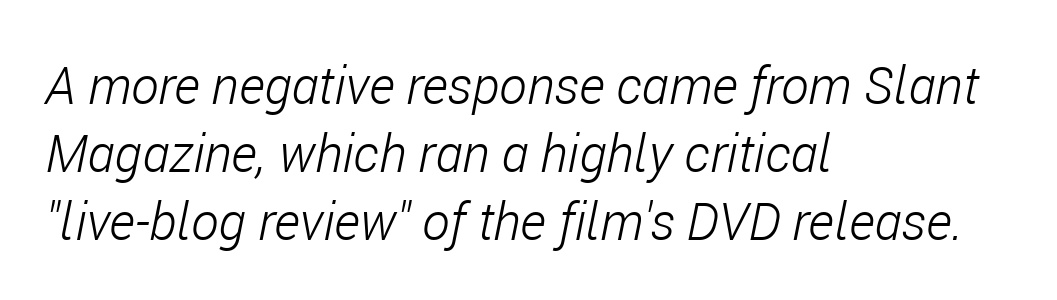
Q: Is the text bold? A: No.
Q: Is the text italic (slanted)? A: Yes, it leans right by about 11 degrees.
Q: Is the text underlined? A: No.
Q: How is the paragraph aligned? A: Left-aligned.
Q: Is the spacing between letters normal or unusually wide? A: Normal.
Q: Is the spacing between lines tight, normal or loose? A: Normal.
Q: Width (condensed, normal, or wide)? A: Condensed.
Q: Stroke contrast? A: Low.
Q: x-height? A: Medium.
Q: Monospaced? A: No.
